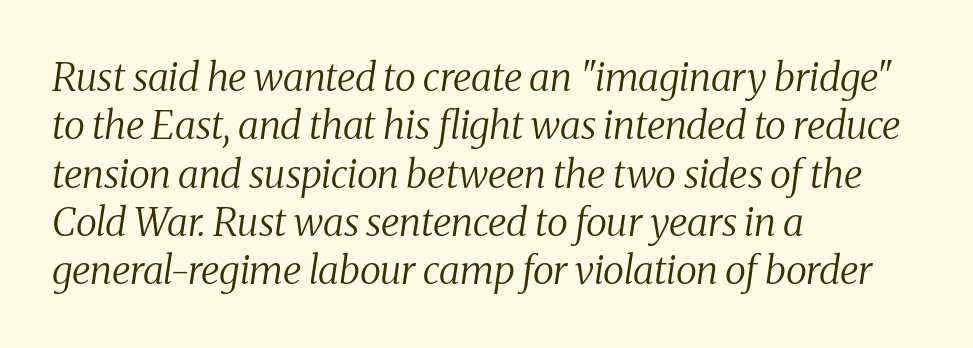
{"serif": "yes", "italic": "yes", "lean": "right", "slant_degrees": 8, "bold": "no", "weight": "regular", "width": "normal", "stroke_contrast": "medium", "x_height": "medium", "monospaced": "no", "underline": "no", "align": "left", "line_spacing_ratio": 1.24, "letter_spacing": "normal", "letter_spacing_em": 0.0, "glyph_px": 39}
